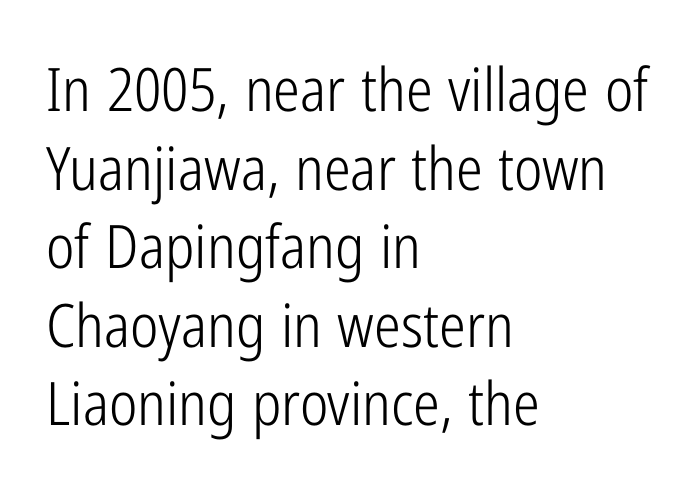
Reading down the block, your eye returns to a fixed left position each line. It's the straight-up-and-down kind of type. The letterforms sit at book weight or below. Tracking value appears to be zero — textbook default spacing.
